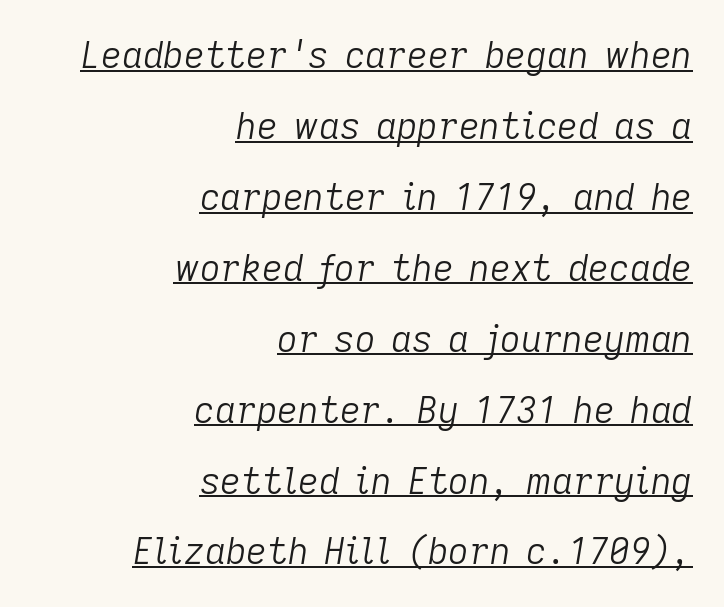
The line texture is even and compact thanks to regular tracking. Underlined type. Here the designer chose a conventional face with non-uniform glyph widths. Notice how the stems are inclined rather than vertical — that's the hallmark of italics. The rag falls on the left side of this text block. Stroke mass is kept to a normal reading level or below.
